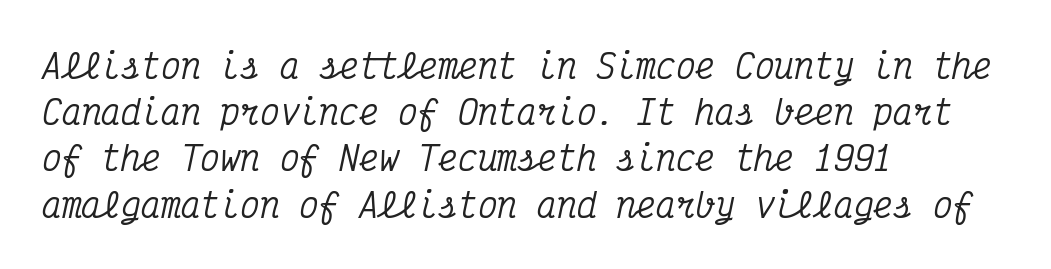
{"serif": "yes", "italic": "yes", "lean": "right", "slant_degrees": 12, "width": "condensed", "stroke_contrast": "medium", "x_height": "medium", "monospaced": "yes", "underline": "no", "align": "left", "line_spacing": "normal", "line_spacing_ratio": 1.4, "letter_spacing": "normal", "letter_spacing_em": 0.0, "glyph_px": 33}
